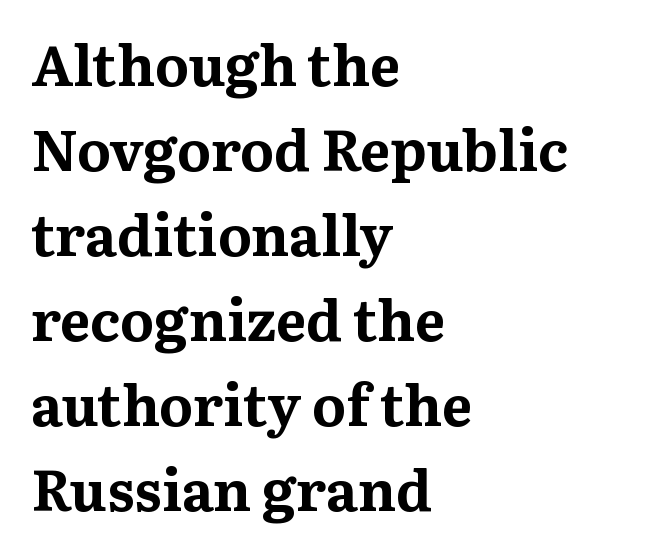
Each letter keeps its own natural width here, so spacing adapts to shape. To sum up the face: it has serifs. Notice how descenders clear the ascenders below comfortably — that's standard leading. Glyph-to-glyph distance matches everyday printed text. Descenders are the only things crossing below the line.
